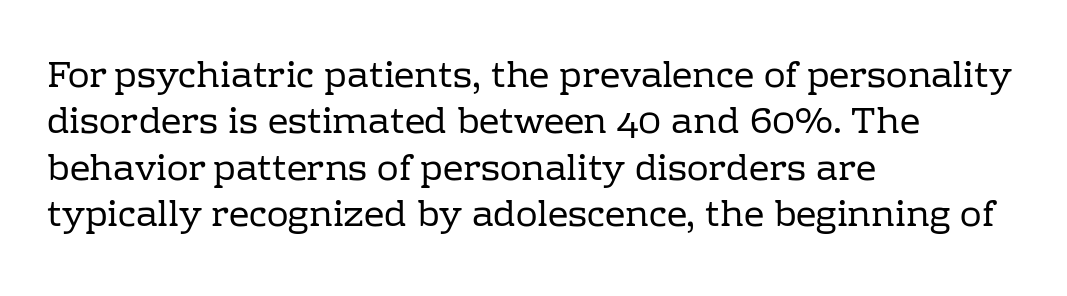
The image shows 36 px regular-weight serif type, upright; set left-aligned, normal line spacing (1.29x), normal letter spacing, not underlined; low stroke contrast and a medium x-height.
